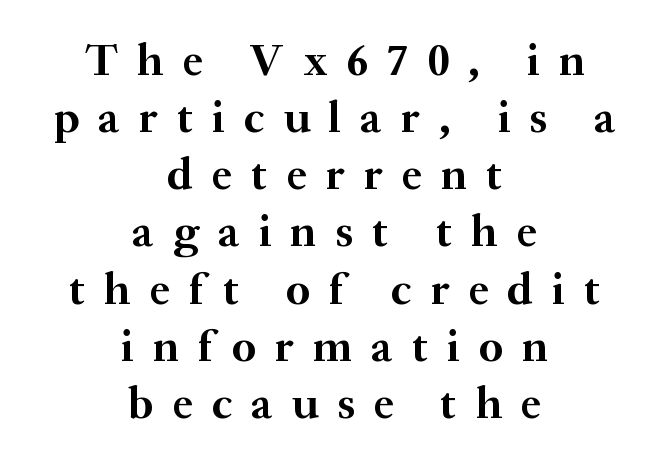
The image shows 45 px semibold serif type, upright; set centered, normal line spacing (1.27x), unusually wide letter spacing (+0.43 em), not underlined; medium stroke contrast and a small x-height.
